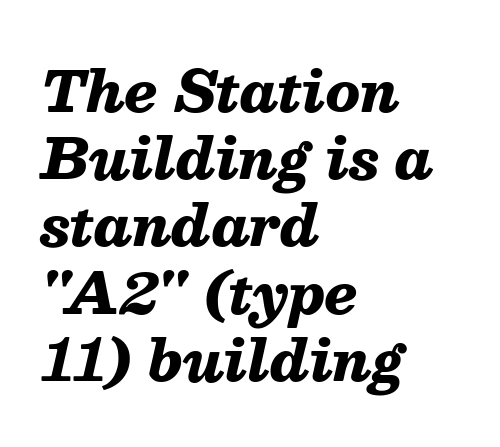
Q: Is the text bold? A: Yes.
Q: Is the text italic (slanted)? A: Yes, it leans right by about 13 degrees.
Q: Is the text underlined? A: No.
Q: How is the paragraph aligned? A: Left-aligned.
Q: Is the spacing between letters normal or unusually wide? A: Normal.
Q: Width (condensed, normal, or wide)? A: Normal.
Q: Stroke contrast? A: Medium.
Q: x-height? A: Medium.
Q: Monospaced? A: No.
